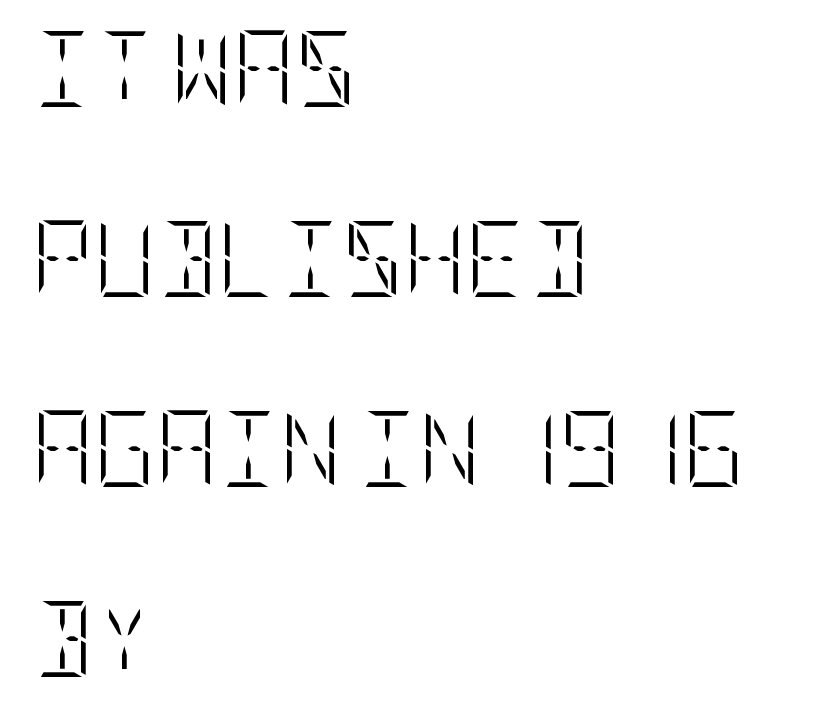
On a weight scale, this lands at 450 or below. Reading down the block, your eye returns to a fixed left position each line. It's the straight-up-and-down kind of type. No extra tracking has been applied to these lines. Beneath every word, the page is bare. If you measured baseline to baseline, you'd find a long distance.
